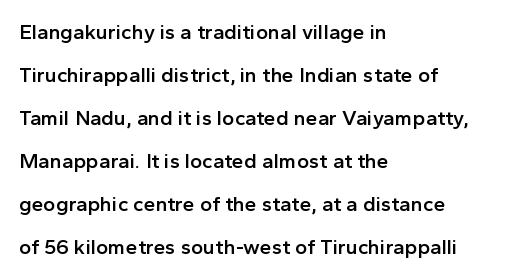
{"italic": "no", "bold": "semi", "underline": "no", "align": "left", "line_spacing": "loose", "line_spacing_ratio": 2.05, "letter_spacing": "normal", "letter_spacing_em": 0.0, "glyph_px": 21}
